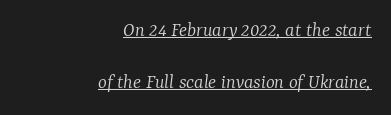
{"italic": "yes", "lean": "right", "slant_degrees": 7, "bold": "no", "underline": "yes", "align": "right", "line_spacing": "loose", "line_spacing_ratio": 2.49, "letter_spacing": "normal", "letter_spacing_em": 0.0, "glyph_px": 21}
